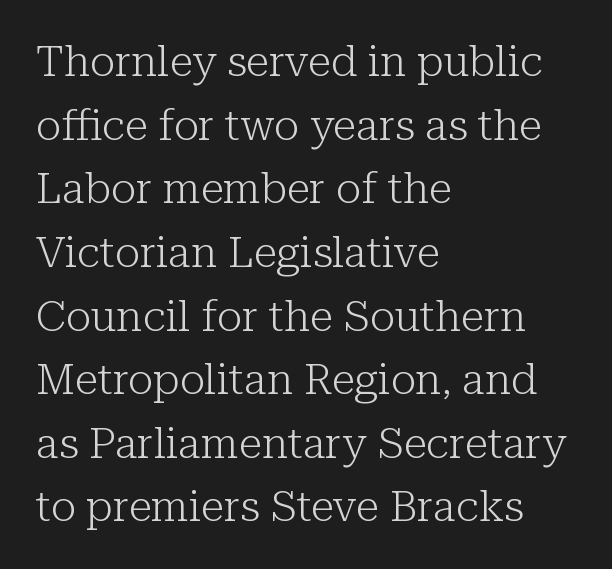
Q: Is the text bold? A: No.
Q: Is the text italic (slanted)? A: No, it is upright.
Q: Is the typeface a serif or a sans-serif typeface? A: Serif.
Q: Is the text underlined? A: No.
Q: How is the paragraph aligned? A: Left-aligned.
Q: Is the spacing between letters normal or unusually wide? A: Normal.
Q: Is the spacing between lines tight, normal or loose? A: Normal.
Q: Width (condensed, normal, or wide)? A: Normal.
Q: Stroke contrast? A: Low.
Q: x-height? A: Medium.
Q: Monospaced? A: No.
